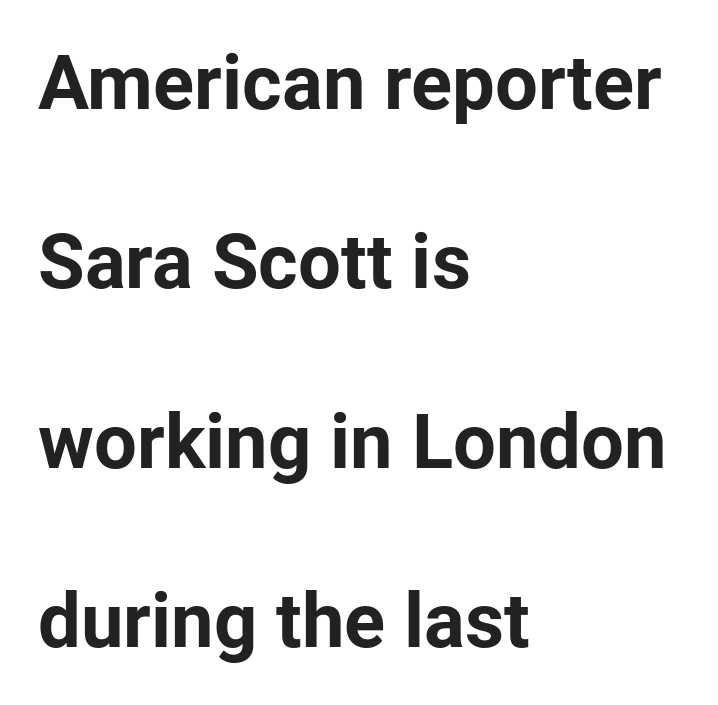
The image shows 76 px bold sans-serif type, upright; set left-aligned, loose line spacing (2.36x), normal letter spacing, not underlined; low stroke contrast and a medium x-height.
